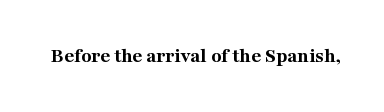
Q: Is the text bold? A: Yes.
Q: Is the text italic (slanted)? A: No, it is upright.
Q: Is the text underlined? A: No.
Q: Is the spacing between letters normal or unusually wide? A: Normal.
